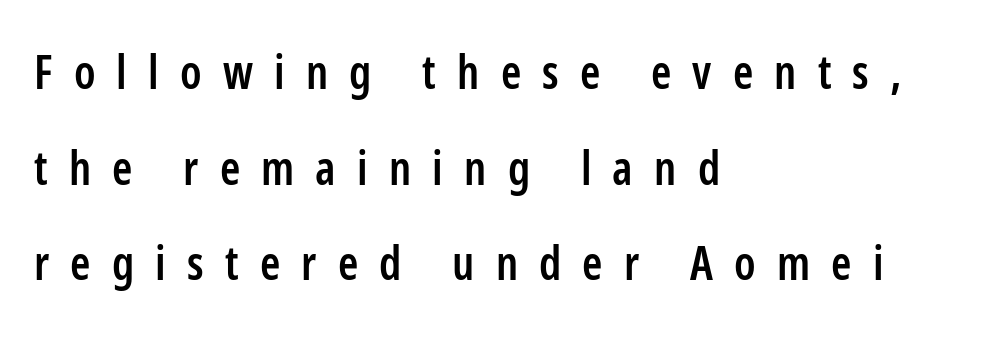
The passage shown stacks its lines with a broad gap. Every stem runs plumb, perpendicular to the baseline. The face used here is rendered with a markedly widened letterfit. I'd call this a sans setting — the letters go barefoot. Varying glyph widths throughout — classic text-font behaviour. Beneath every word, the page is bare.
